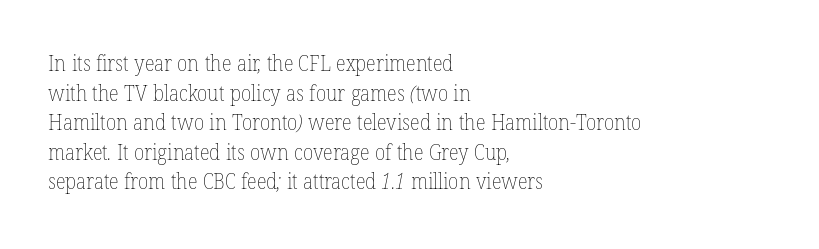
{"bold": "no", "underline": "no", "align": "left", "line_spacing": "normal", "line_spacing_ratio": 1.41, "letter_spacing": "normal", "letter_spacing_em": 0.0, "glyph_px": 21}
